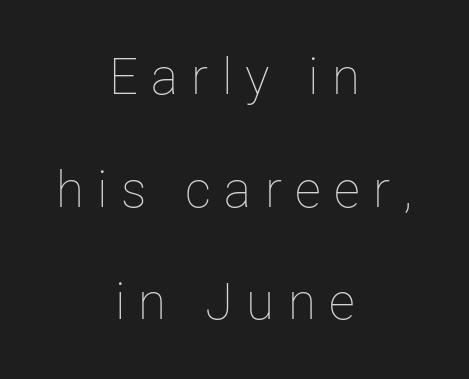
Q: Is the text bold? A: No.
Q: Is the text italic (slanted)? A: No, it is upright.
Q: Is the text underlined? A: No.
Q: How is the paragraph aligned? A: Centered.
Q: Is the spacing between letters normal or unusually wide? A: Unusually wide.
Q: Is the spacing between lines tight, normal or loose? A: Loose.
Q: Width (condensed, normal, or wide)? A: Normal.
Q: Stroke contrast? A: Low.
Q: x-height? A: Medium.
Q: Monospaced? A: No.
